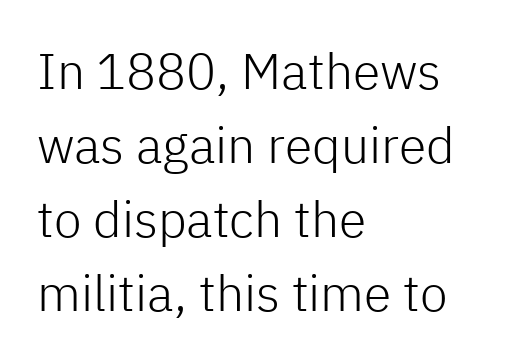
Q: Is the text bold? A: No.
Q: Is the text italic (slanted)? A: No, it is upright.
Q: Is the typeface a serif or a sans-serif typeface? A: Sans-serif.
Q: Is the text underlined? A: No.
Q: How is the paragraph aligned? A: Left-aligned.
Q: Is the spacing between letters normal or unusually wide? A: Normal.
Q: Is the spacing between lines tight, normal or loose? A: Normal.
Q: Width (condensed, normal, or wide)? A: Normal.
Q: Stroke contrast? A: Low.
Q: x-height? A: Medium.
Q: Monospaced? A: No.
